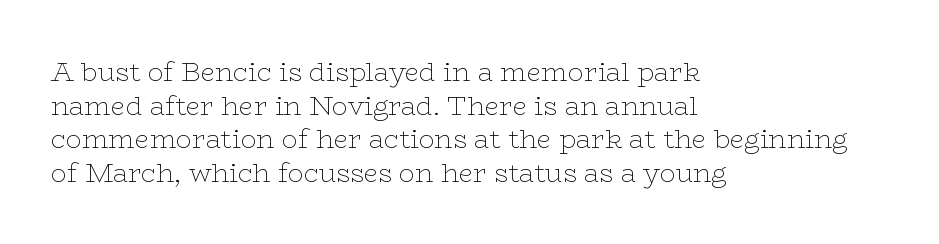
Interline gaps are of average width in this sample. In terms of posture, this sample is upright. Teacher's note: observe the even left margin — that is flush-left alignment. The cut favours lightness, reaching ordinary text weight at its darkest.
